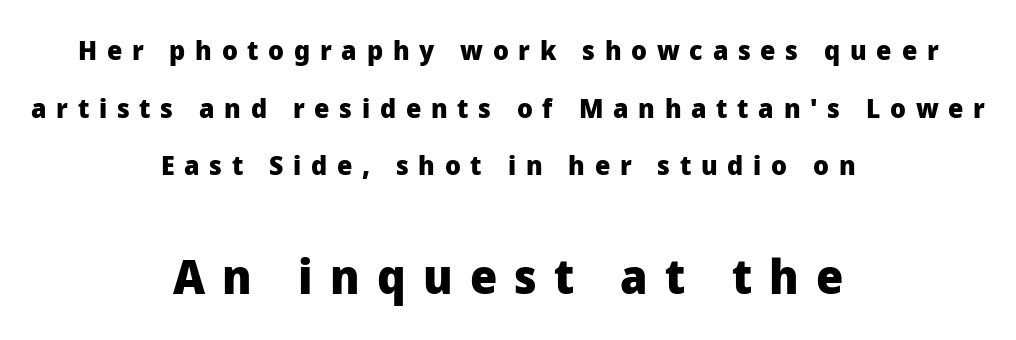
The image shows 48 px heavy sans-serif type, upright; set centered, loose line spacing (2.13x), unusually wide letter spacing (+0.36 em), not underlined; the second (bottom) block is 1.78x larger; low stroke contrast and a medium x-height.
